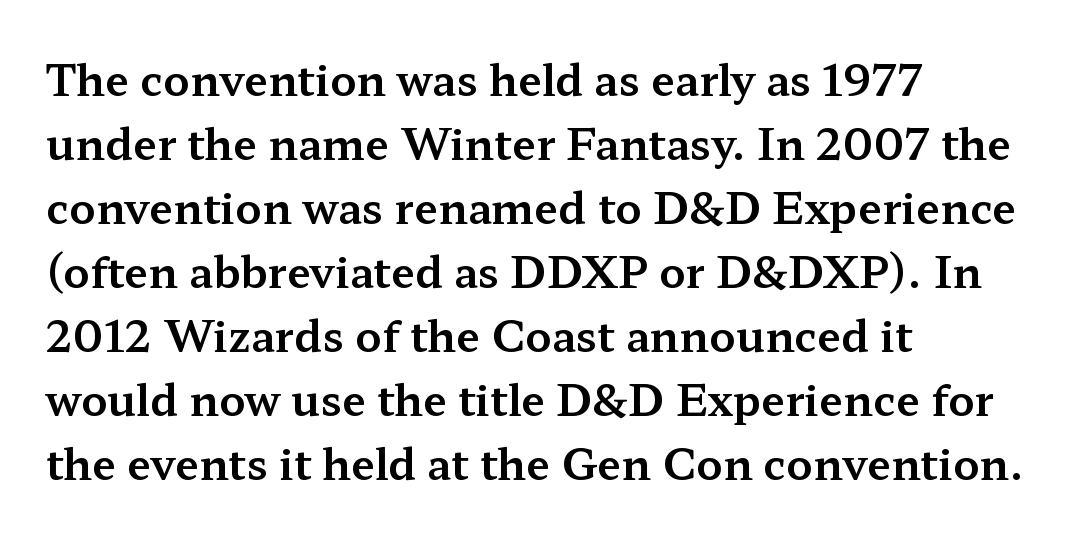
Q: Is the text italic (slanted)? A: No, it is upright.
Q: Is the typeface a serif or a sans-serif typeface? A: Serif.
Q: Is the text underlined? A: No.
Q: How is the paragraph aligned? A: Left-aligned.
Q: Is the spacing between letters normal or unusually wide? A: Normal.
Q: Is the spacing between lines tight, normal or loose? A: Normal.
Q: Width (condensed, normal, or wide)? A: Wide.
Q: Stroke contrast? A: Medium.
Q: x-height? A: Medium.
Q: Monospaced? A: No.
